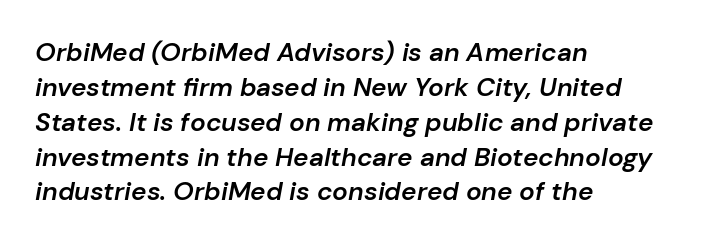
{"italic": "yes", "lean": "right", "slant_degrees": 10, "bold": "semi", "underline": "no", "align": "left", "line_spacing": "normal", "line_spacing_ratio": 1.34, "letter_spacing": "normal", "letter_spacing_em": 0.0, "glyph_px": 26}
